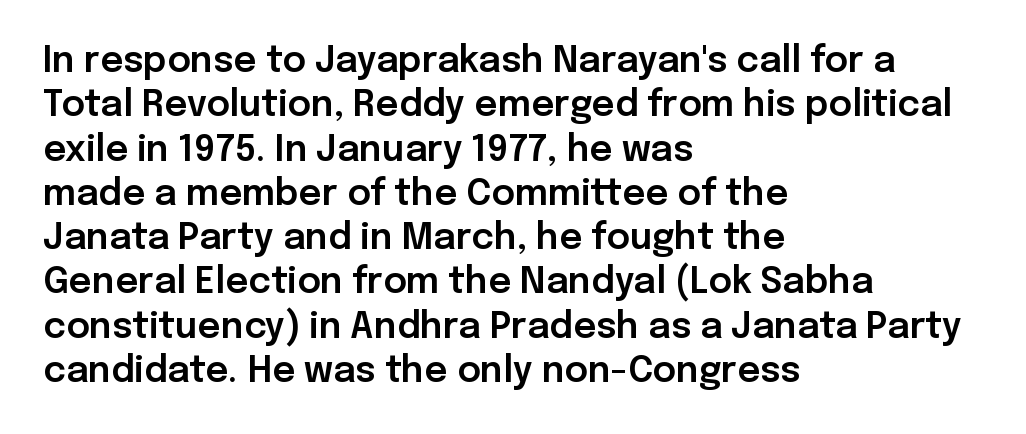
The image shows 36 px sans-serif type, upright; set left-aligned, line spacing 1.23x, normal letter spacing, not underlined; low stroke contrast and a medium x-height.
